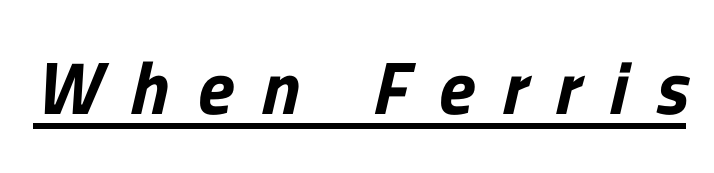
The image shows 75 px sans-serif type; set unusually wide letter spacing (+0.38 em), underlined; low stroke contrast and a medium x-height.
